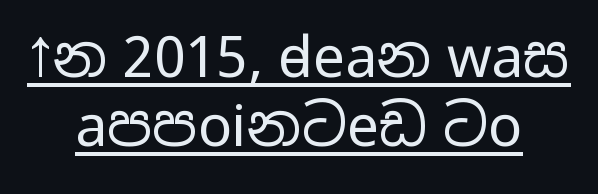
In CSS terms this would be text-align: center. No feet cap the strokes, marking this as sans-serif type. Here the designer chose a conventional face with non-uniform glyph widths. Italic? Not at all — the glyphs are vertical.
